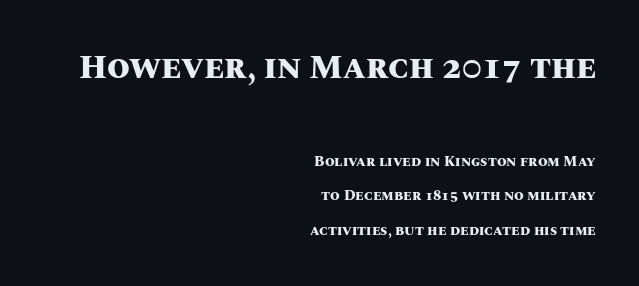
Successive baselines arrive slowly, with a big drop between each. Characters follow at the spacing the type designer built in. One-word summary of the alignment: right. Descenders are the only things crossing below the line. These lines were composed using upright roman letters.
